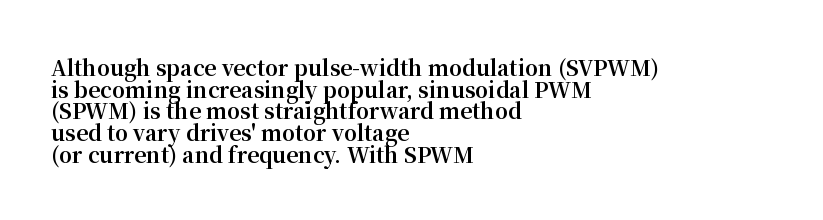
{"italic": "no", "bold": "yes", "underline": "no", "align": "left", "line_spacing": "tight", "line_spacing_ratio": 1.03, "letter_spacing": "normal", "letter_spacing_em": 0.0, "glyph_px": 21}
